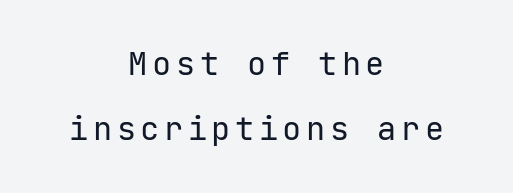
{"serif": "no", "italic": "no", "bold": "no", "weight": "regular", "width": "normal", "stroke_contrast": "low", "x_height": "medium", "monospaced": "yes", "underline": "no", "align": "center", "line_spacing": "loose", "line_spacing_ratio": 2.04, "glyph_px": 32}
